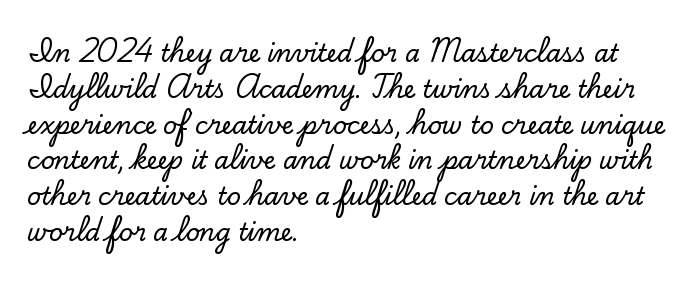
Q: Is the text italic (slanted)? A: Yes.
Q: Is the text underlined? A: No.
Q: How is the paragraph aligned? A: Left-aligned.
Q: Is the spacing between letters normal or unusually wide? A: Normal.
Q: Is the spacing between lines tight, normal or loose? A: Normal.
